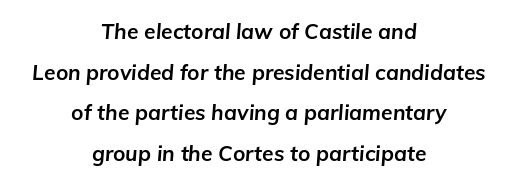
Q: Is the text bold? A: Yes.
Q: Is the text italic (slanted)? A: Yes, it leans right by about 5 degrees.
Q: Is the text underlined? A: No.
Q: How is the paragraph aligned? A: Centered.
Q: Is the spacing between letters normal or unusually wide? A: Normal.
Q: Is the spacing between lines tight, normal or loose? A: Loose.
